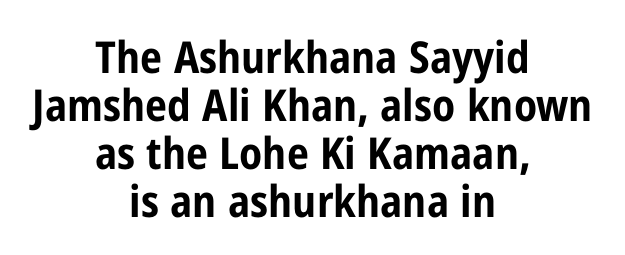
Q: Is the text bold? A: Yes.
Q: Is the text italic (slanted)? A: No, it is upright.
Q: Is the typeface a serif or a sans-serif typeface? A: Sans-serif.
Q: Is the text underlined? A: No.
Q: How is the paragraph aligned? A: Centered.
Q: Is the spacing between letters normal or unusually wide? A: Normal.
Q: Is the spacing between lines tight, normal or loose? A: Tight.
Q: Width (condensed, normal, or wide)? A: Condensed.
Q: Stroke contrast? A: Low.
Q: x-height? A: Medium.
Q: Monospaced? A: No.
